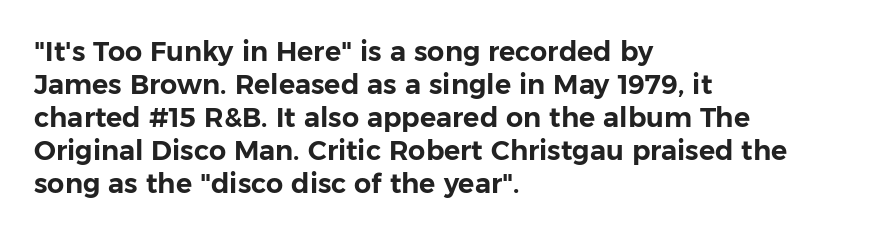
{"italic": "no", "underline": "no", "align": "left", "line_spacing_ratio": 1.22, "letter_spacing": "normal", "letter_spacing_em": 0.0, "glyph_px": 27}
